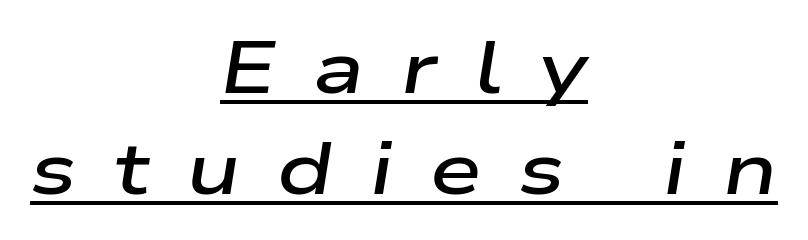
Q: Is the text bold? A: Semi-bold.
Q: Is the text italic (slanted)? A: Yes, it leans right by about 9 degrees.
Q: Is the text underlined? A: Yes.
Q: How is the paragraph aligned? A: Centered.
Q: Is the spacing between letters normal or unusually wide? A: Unusually wide.
Q: Is the spacing between lines tight, normal or loose? A: Normal.
Q: Width (condensed, normal, or wide)? A: Wide.
Q: Stroke contrast? A: Low.
Q: x-height? A: Medium.
Q: Monospaced? A: No.
